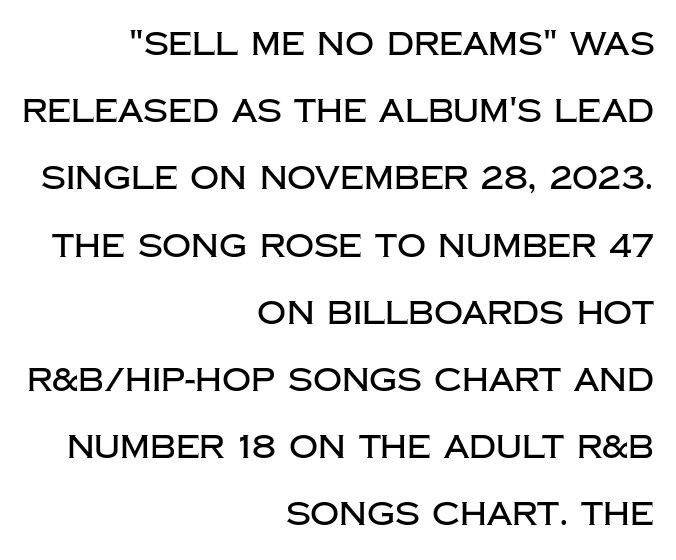
The image shows 32 px sans-serif type, upright; set right-aligned, loose line spacing (2.1x), normal letter spacing, not underlined; low stroke contrast and a large x-height.
